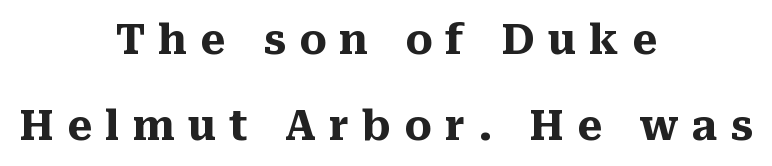
The image shows 41 px heavy serif type, upright; set centered, loose line spacing (2.09x), unusually wide letter spacing (+0.32 em), not underlined; medium stroke contrast and a medium x-height.
